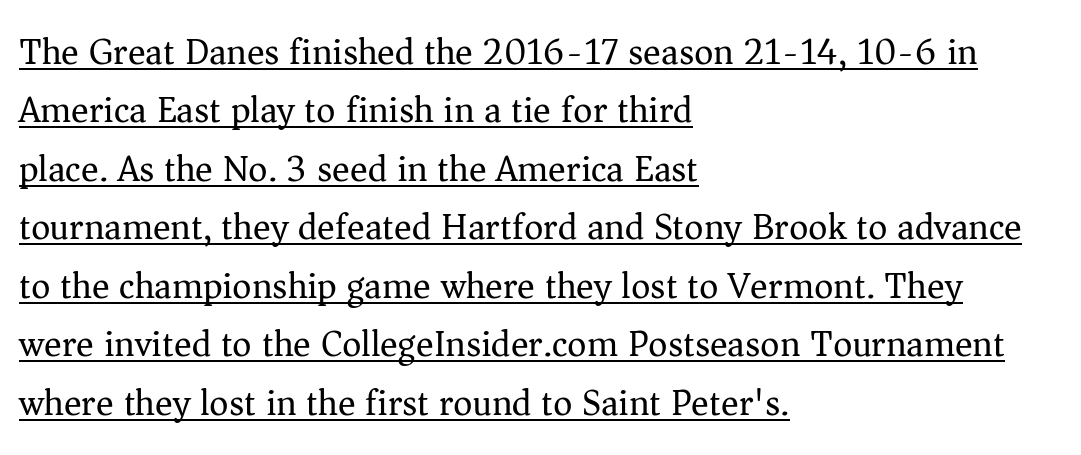
The image shows 37 px regular-weight serif type, upright; set left-aligned, normal line spacing (1.58x), normal letter spacing, underlined; medium stroke contrast and a medium x-height.
